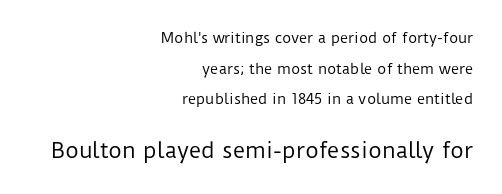
The image shows 21 px text type, upright; set right-aligned, loose line spacing (2.18x), normal letter spacing, not underlined; the second (bottom) block is 1.5x larger.
